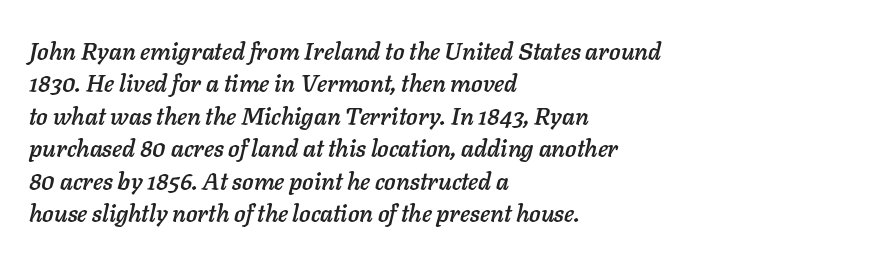
Q: Is the text italic (slanted)? A: Yes, it leans right by about 11 degrees.
Q: Is the text underlined? A: No.
Q: How is the paragraph aligned? A: Left-aligned.
Q: Is the spacing between letters normal or unusually wide? A: Normal.
Q: Is the spacing between lines tight, normal or loose? A: Normal.
